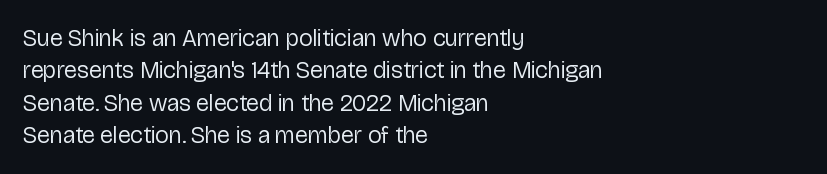
The image shows 24 px text type, upright; set left-aligned, normal line spacing (1.35x), normal letter spacing, not underlined.
